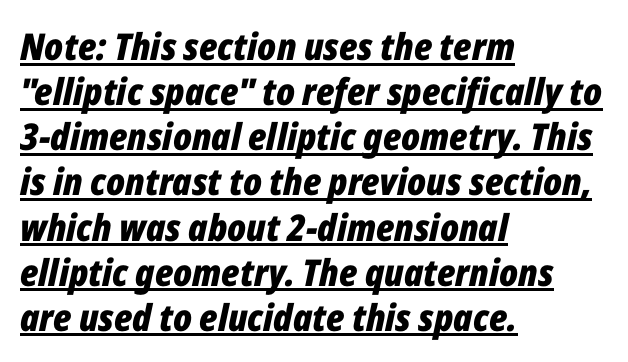
{"italic": "yes", "lean": "right", "slant_degrees": 12, "bold": "yes", "weight": "bold", "width": "condensed", "stroke_contrast": "low", "x_height": "medium", "monospaced": "no", "underline": "yes", "align": "left", "line_spacing_ratio": 1.22, "letter_spacing": "normal", "letter_spacing_em": 0.0, "glyph_px": 37}
